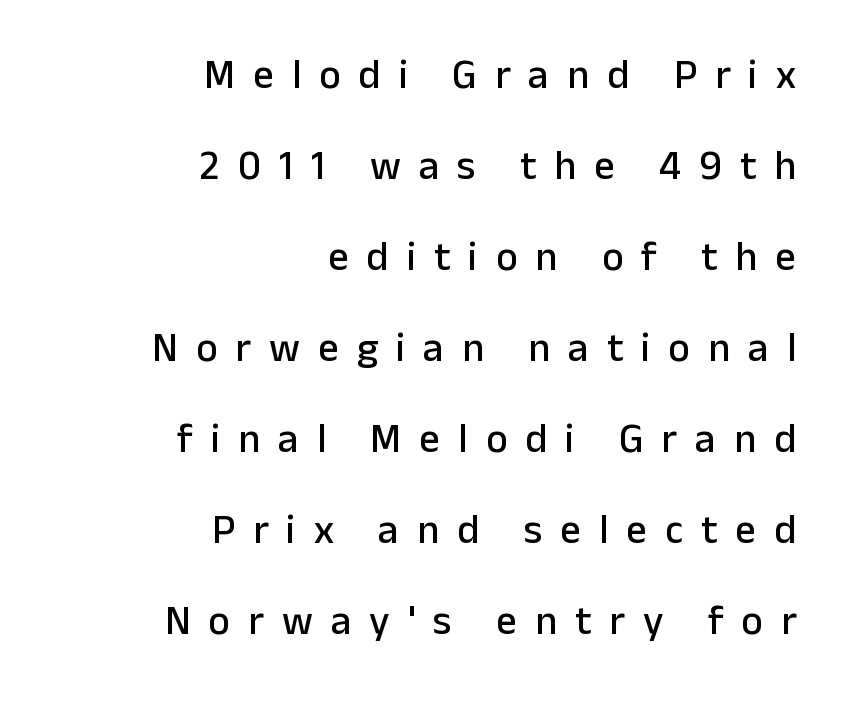
You could not count columns in this text — the font is proportionally spaced. Nope, not italic — everything's standing straight. The designer went with a sans here, leaving each stem footless. Is the block centered? No — it sits flush against the right margin. Horizontal bands of white between lines are thick stripes.
